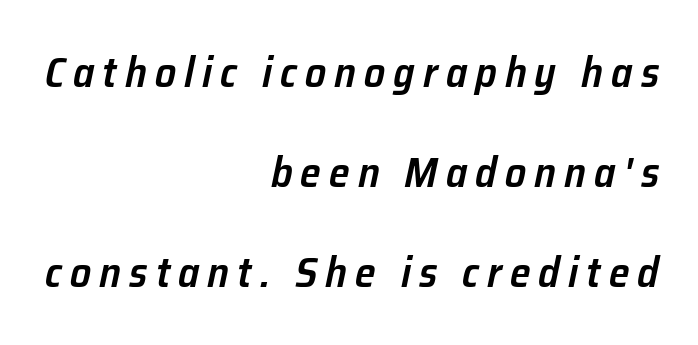
The setting favours the right margin, as signatures and pull-quotes sometimes do. The rendering uses natural spacing where letterforms have individual widths. Characters are canted at an angle relative to the baseline's perpendicular. Each glyph is drawn with semibold strokes, heavier than normal yet not fully bold. The baseline area is clear. Horizontal bands of white between lines are thick stripes.
